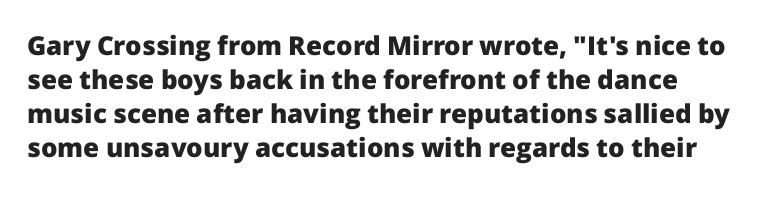
Q: Is the text bold? A: Yes.
Q: Is the text italic (slanted)? A: No, it is upright.
Q: Is the text underlined? A: No.
Q: Is the spacing between letters normal or unusually wide? A: Normal.
Q: Is the spacing between lines tight, normal or loose? A: Normal.
